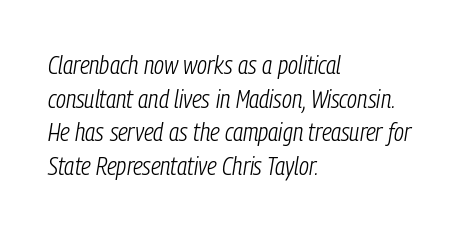
Baseline-to-baseline distance is the conventional proportion of letter height. The ragged edge is on the right, which tells us the setting is flush left. Compared with typical body copy, the letter spacing here is the same. Nothing heavy about these letters — not bold at all.
